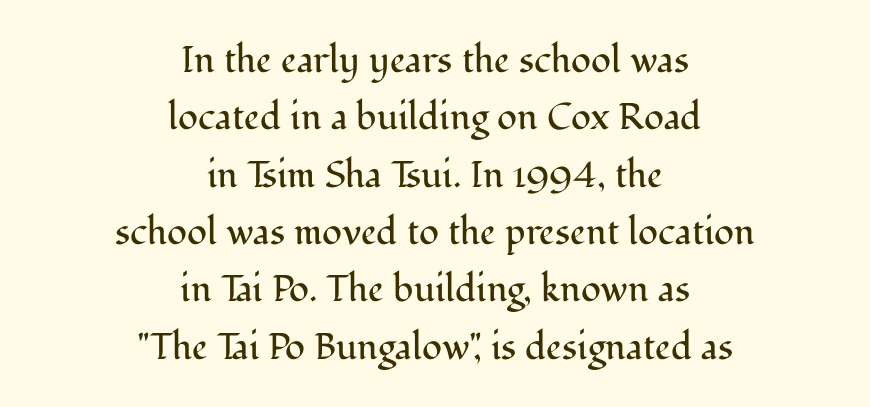
{"serif": "yes", "italic": "no", "bold": "no", "weight": "regular", "width": "normal", "stroke_contrast": "medium", "x_height": "medium", "monospaced": "no", "underline": "no", "align": "center", "line_spacing": "normal", "line_spacing_ratio": 1.55, "letter_spacing": "normal", "letter_spacing_em": 0.0, "glyph_px": 37}
